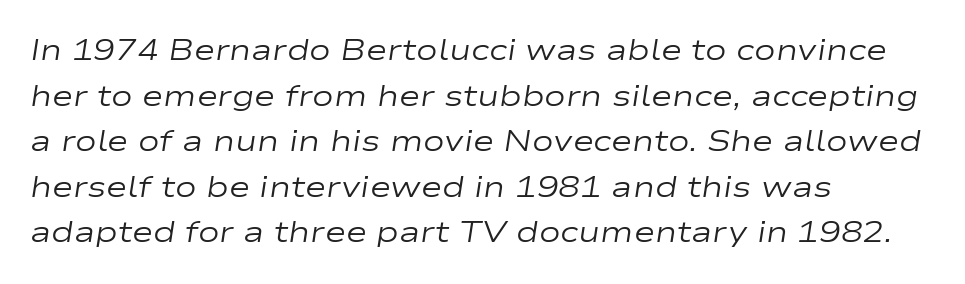
{"italic": "yes", "lean": "right", "slant_degrees": 9, "bold": "no", "weight": "regular", "width": "wide", "stroke_contrast": "low", "x_height": "medium", "monospaced": "no", "underline": "no", "align": "left", "line_spacing": "normal", "line_spacing_ratio": 1.57, "letter_spacing": "normal", "letter_spacing_em": 0.0, "glyph_px": 29}
